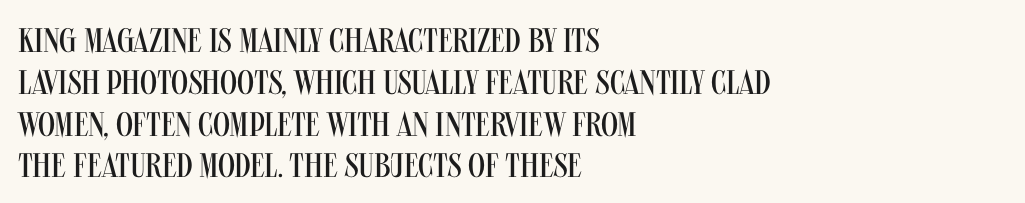
The image shows 34 px regular-weight, condensed sans-serif type, upright; set left-aligned, line spacing 1.23x, normal letter spacing, not underlined; medium stroke contrast and a large x-height.
